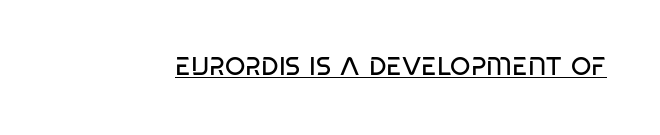
The image shows 26 px text type, upright; set normal letter spacing, underlined.
